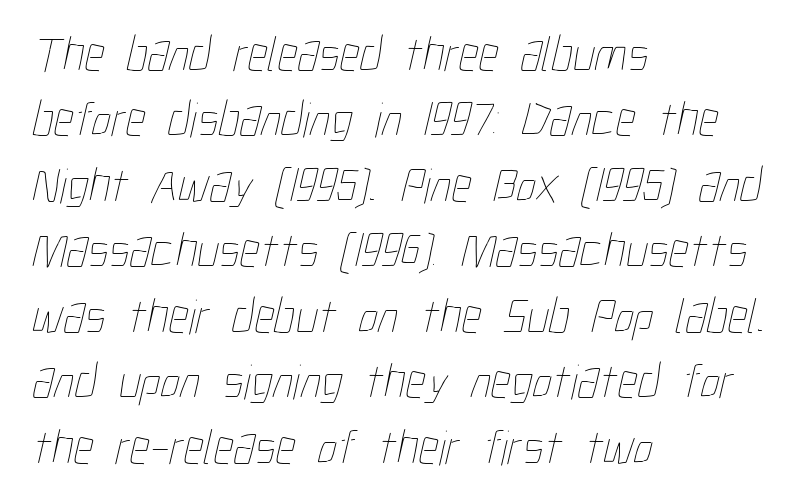
{"bold": "no", "weight": "thin", "width": "condensed", "stroke_contrast": "low", "x_height": "medium", "monospaced": "no", "underline": "no", "align": "left", "line_spacing": "normal", "line_spacing_ratio": 1.31, "letter_spacing": "normal", "letter_spacing_em": 0.0, "glyph_px": 50}
